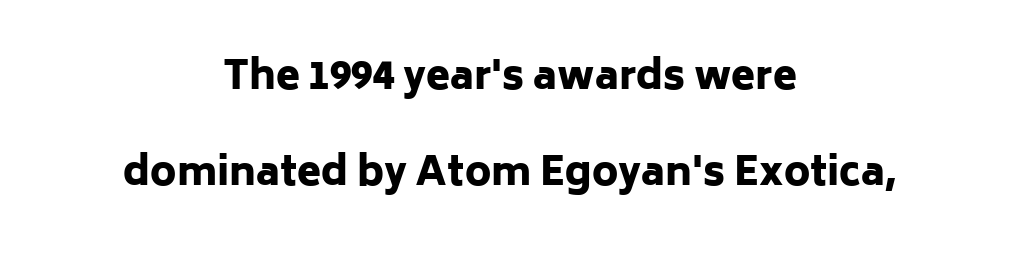
The image shows 39 px heavy sans-serif type, upright; set centered, loose line spacing (2.46x), normal letter spacing, not underlined; low stroke contrast and a medium x-height.
